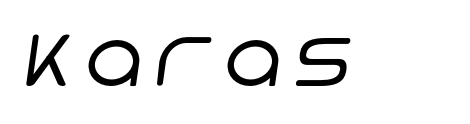
Q: Is the text bold? A: No.
Q: Is the typeface a serif or a sans-serif typeface? A: Sans-serif.
Q: Is the text underlined? A: No.
Q: Width (condensed, normal, or wide)? A: Normal.
Q: Stroke contrast? A: Low.
Q: x-height? A: Large.
Q: Monospaced? A: No.
